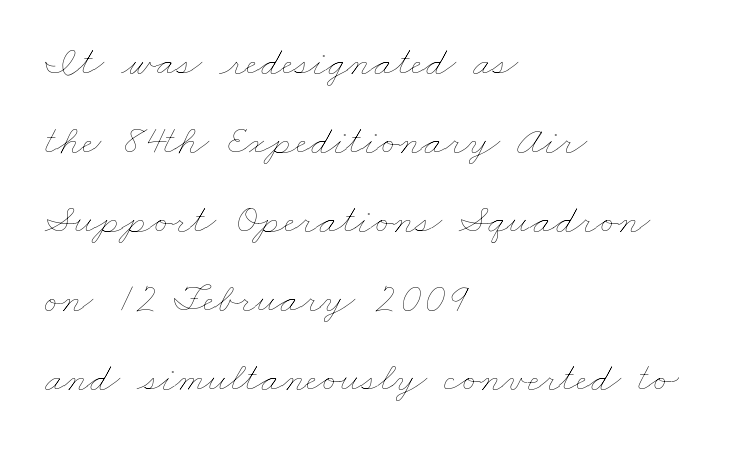
The image shows 42 px thin, wide type; set left-aligned, line spacing 1.88x, normal letter spacing, not underlined; low stroke contrast and a small x-height.
